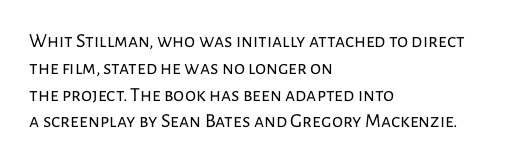
Unlike italic type, these characters show no tilt at all. Honestly, there is no underline to notice here at all. The ragged edge is on the right, which tells us the setting is flush left. Tracking here is standard; glyphs follow each other at the usual distance.
